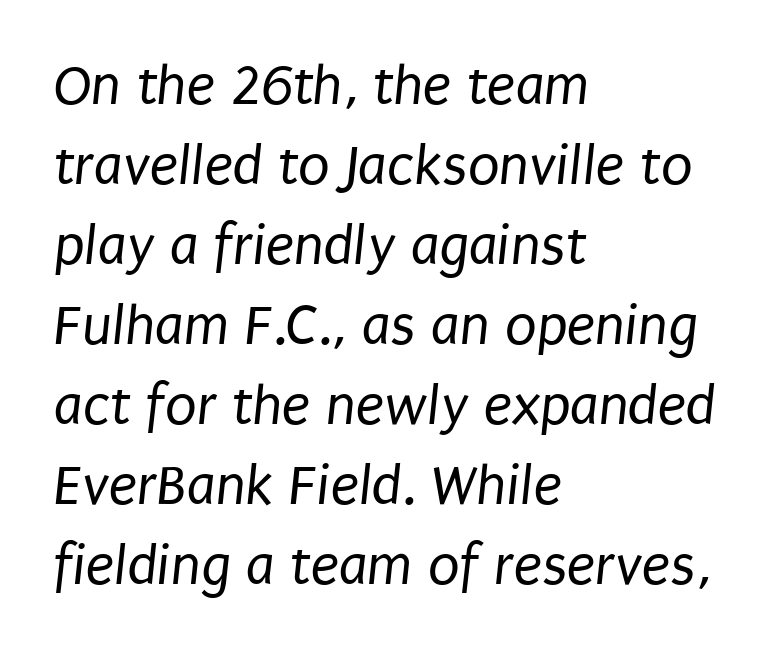
{"serif": "no", "bold": "no", "weight": "regular", "width": "condensed", "stroke_contrast": "low", "x_height": "large", "monospaced": "no", "underline": "no", "align": "left", "line_spacing": "normal", "line_spacing_ratio": 1.38, "letter_spacing": "normal", "letter_spacing_em": 0.0, "glyph_px": 58}
